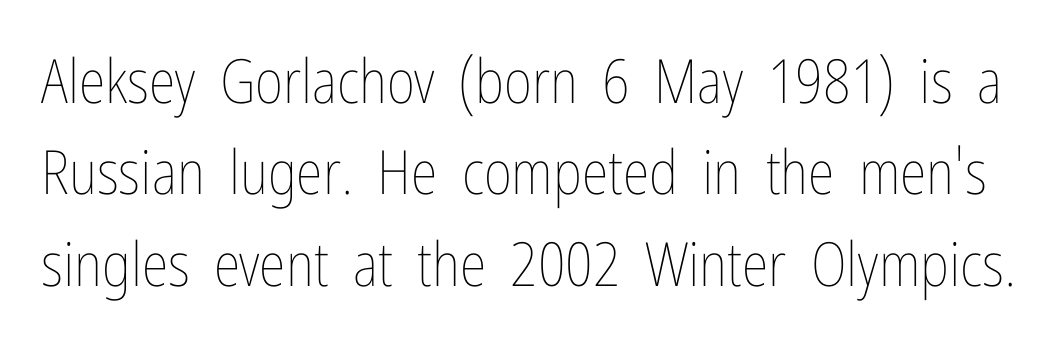
Q: Is the text bold? A: No.
Q: Is the text italic (slanted)? A: No, it is upright.
Q: Is the text underlined? A: No.
Q: Is the spacing between letters normal or unusually wide? A: Normal.
Q: Is the spacing between lines tight, normal or loose? A: Normal.
Q: Width (condensed, normal, or wide)? A: Condensed.
Q: Stroke contrast? A: Low.
Q: x-height? A: Medium.
Q: Monospaced? A: No.
